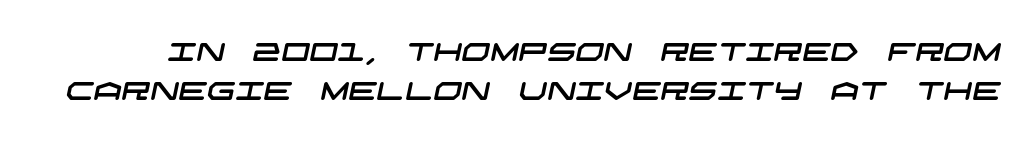
The image shows 25 px text type; set normal line spacing (1.56x), normal letter spacing, not underlined.
